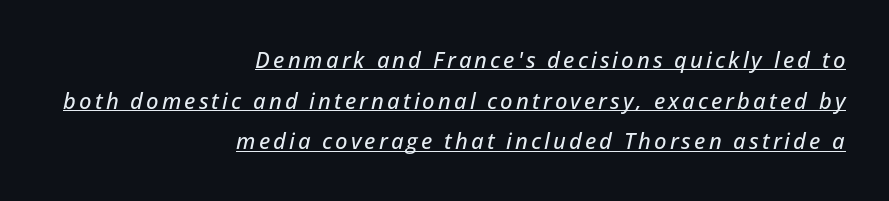
Q: Is the text italic (slanted)? A: Yes, it leans right by about 12 degrees.
Q: Is the text underlined? A: Yes.
Q: How is the paragraph aligned? A: Right-aligned.
